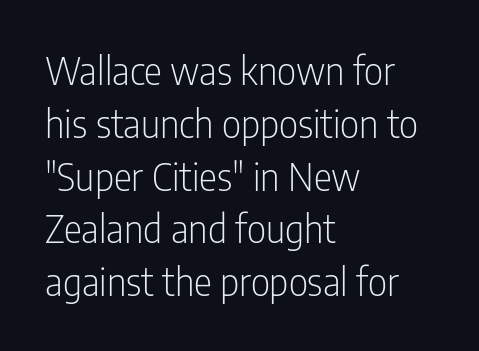
This rendering leaves character spacing at its baseline value. Each stroke keeps to a modest, everyday thickness or less. How would I describe the line gaps? Plain and ordinary. Quick note: underline off. The lines are quadded left.
